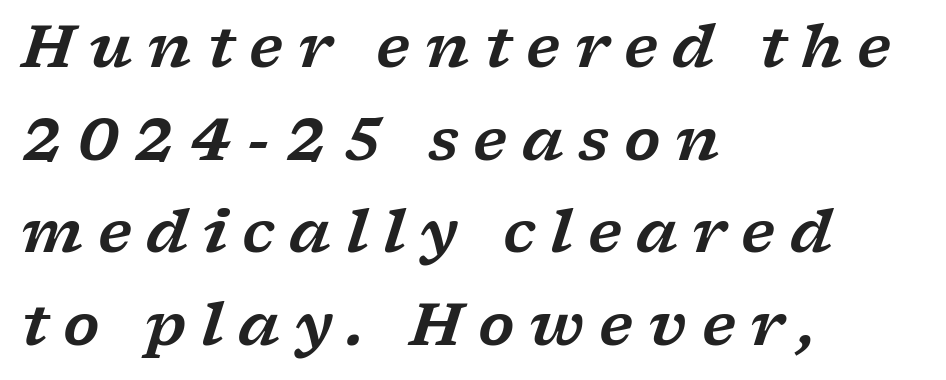
Q: Is the text italic (slanted)? A: Yes, it leans right by about 17 degrees.
Q: Is the typeface a serif or a sans-serif typeface? A: Serif.
Q: Is the text underlined? A: No.
Q: How is the paragraph aligned? A: Left-aligned.
Q: Is the spacing between letters normal or unusually wide? A: Unusually wide.
Q: Is the spacing between lines tight, normal or loose? A: Normal.
Q: Width (condensed, normal, or wide)? A: Wide.
Q: Stroke contrast? A: Low.
Q: x-height? A: Medium.
Q: Monospaced? A: No.
